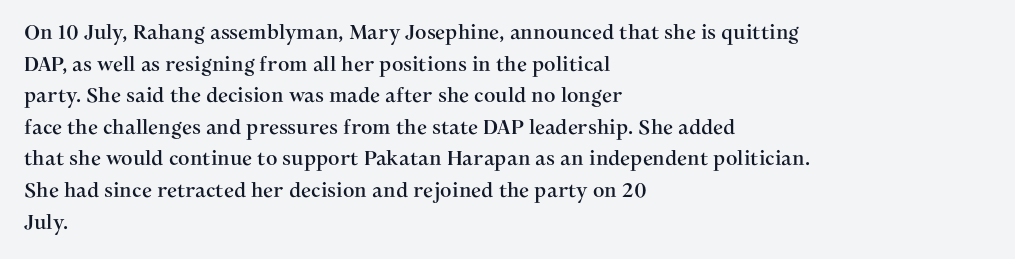
The image shows 20 px text type, upright; set left-aligned, normal line spacing (1.58x), normal letter spacing, not underlined.
